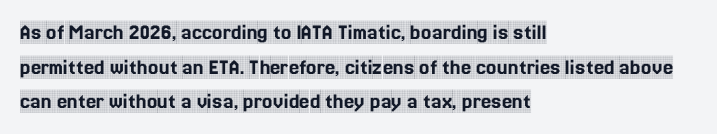
The image shows 23 px text type, upright; set left-aligned, normal line spacing (1.51x), normal letter spacing, not underlined.
